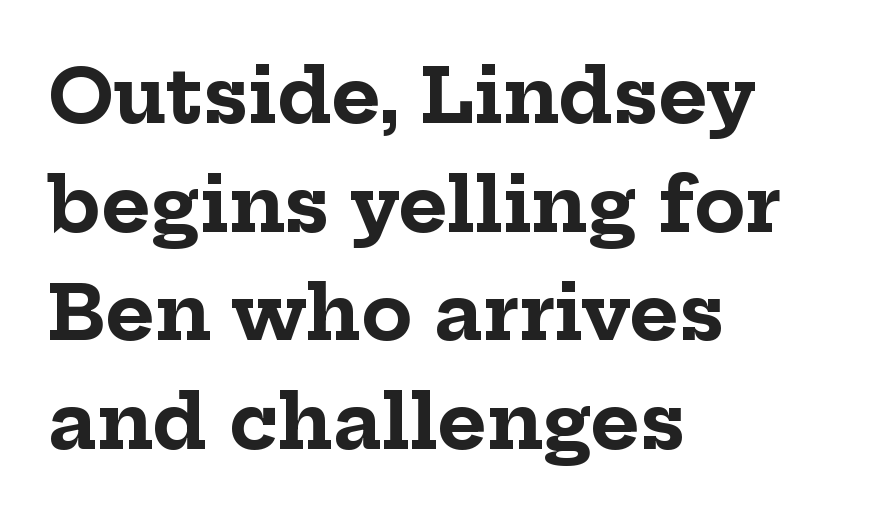
Q: Is the text bold? A: Yes.
Q: Is the text italic (slanted)? A: No, it is upright.
Q: Is the typeface a serif or a sans-serif typeface? A: Serif.
Q: Is the text underlined? A: No.
Q: How is the paragraph aligned? A: Left-aligned.
Q: Is the spacing between letters normal or unusually wide? A: Normal.
Q: Is the spacing between lines tight, normal or loose? A: Normal.
Q: Width (condensed, normal, or wide)? A: Normal.
Q: Stroke contrast? A: Low.
Q: x-height? A: Medium.
Q: Monospaced? A: No.
